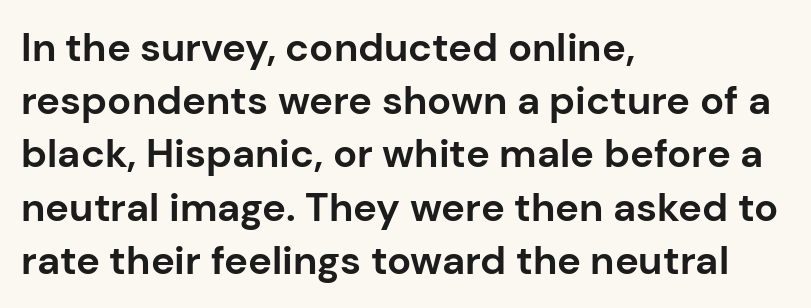
The image shows 40 px bold sans-serif type, upright; set left-aligned, normal line spacing (1.33x), normal letter spacing, not underlined; low stroke contrast and a medium x-height.
